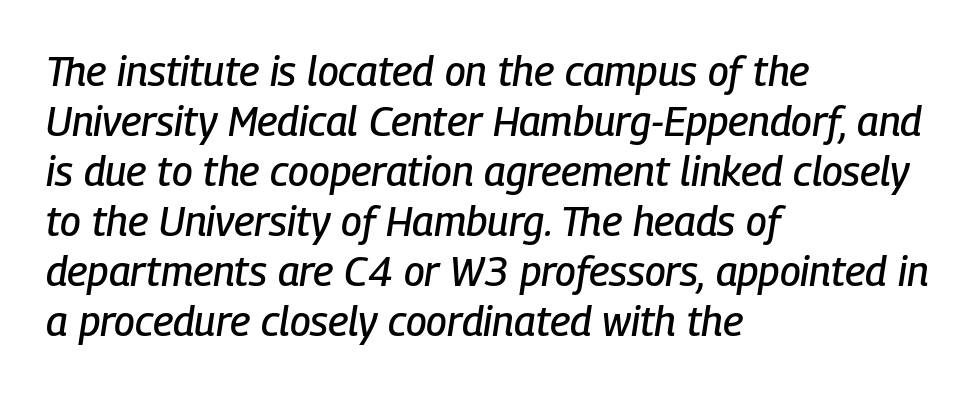
Q: Is the text italic (slanted)? A: Yes, it leans right by about 9 degrees.
Q: Is the text underlined? A: No.
Q: How is the paragraph aligned? A: Left-aligned.
Q: Is the spacing between letters normal or unusually wide? A: Normal.
Q: Width (condensed, normal, or wide)? A: Condensed.
Q: Stroke contrast? A: Low.
Q: x-height? A: Medium.
Q: Monospaced? A: No.
